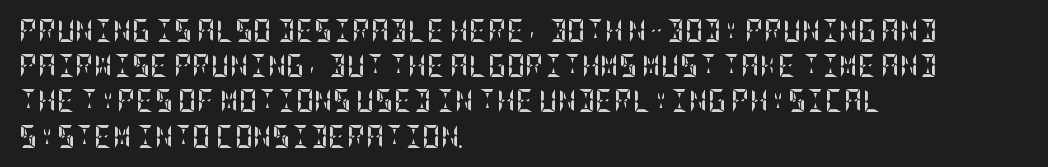
Q: Is the text bold? A: Yes.
Q: Is the text italic (slanted)? A: No, it is upright.
Q: Is the text underlined? A: No.
Q: How is the paragraph aligned? A: Left-aligned.
Q: Is the spacing between letters normal or unusually wide? A: Normal.
Q: Is the spacing between lines tight, normal or loose? A: Normal.
